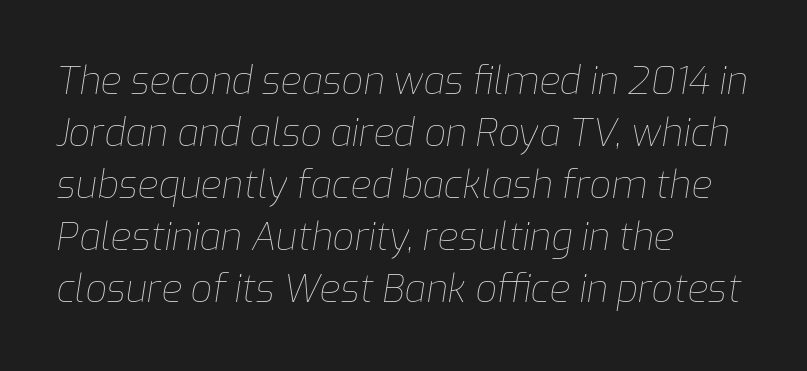
The image shows 38 px thin type, italic (leaning right); set left-aligned, normal line spacing (1.37x), normal letter spacing, not underlined; low stroke contrast and a medium x-height.
